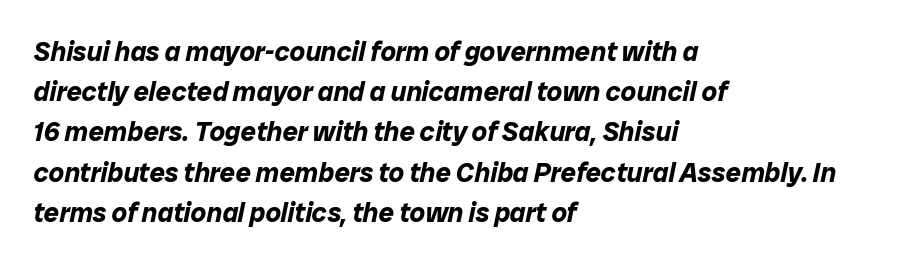
Q: Is the text bold? A: Yes.
Q: Is the text italic (slanted)? A: Yes, it leans right by about 12 degrees.
Q: Is the text underlined? A: No.
Q: How is the paragraph aligned? A: Left-aligned.
Q: Is the spacing between letters normal or unusually wide? A: Normal.
Q: Is the spacing between lines tight, normal or loose? A: Normal.
